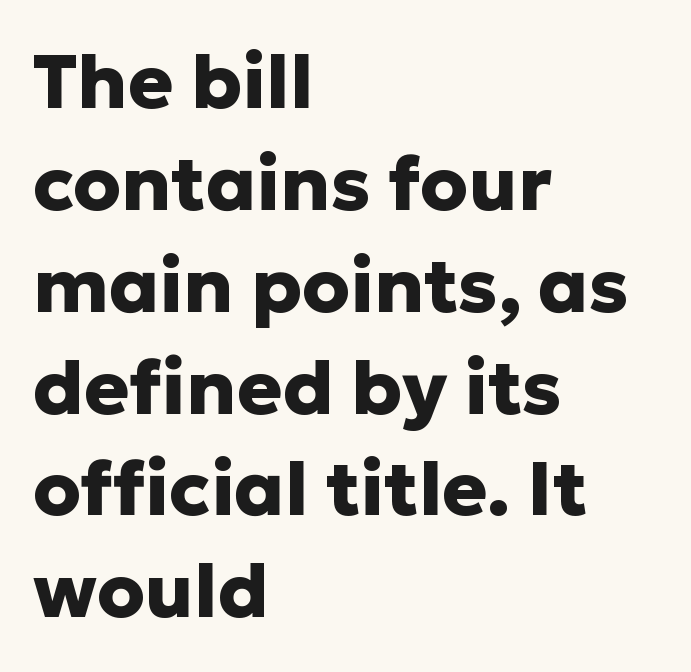
Q: Is the text bold? A: Yes.
Q: Is the text italic (slanted)? A: No, it is upright.
Q: Is the typeface a serif or a sans-serif typeface? A: Sans-serif.
Q: Is the text underlined? A: No.
Q: How is the paragraph aligned? A: Left-aligned.
Q: Is the spacing between letters normal or unusually wide? A: Normal.
Q: Is the spacing between lines tight, normal or loose? A: Normal.
Q: Width (condensed, normal, or wide)? A: Normal.
Q: Stroke contrast? A: Low.
Q: x-height? A: Medium.
Q: Monospaced? A: No.
